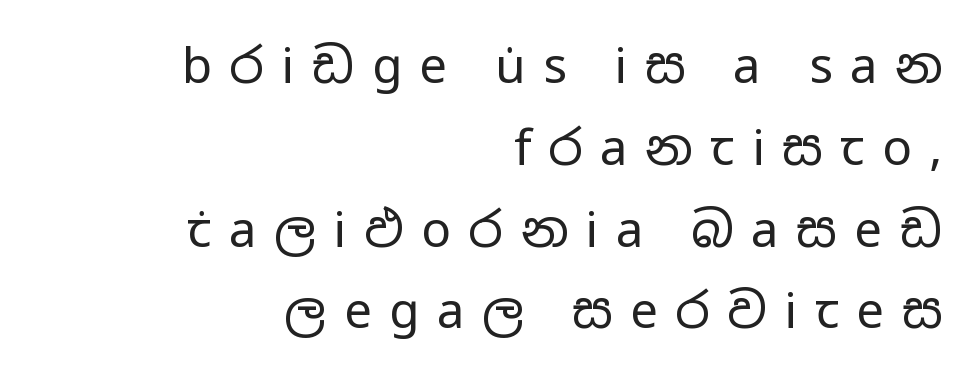
Q: Is the text bold? A: No.
Q: Is the text italic (slanted)? A: No, it is upright.
Q: Is the typeface a serif or a sans-serif typeface? A: Sans-serif.
Q: Is the text underlined? A: No.
Q: How is the paragraph aligned? A: Right-aligned.
Q: Is the spacing between letters normal or unusually wide? A: Unusually wide.
Q: Is the spacing between lines tight, normal or loose? A: Normal.
Q: Width (condensed, normal, or wide)? A: Wide.
Q: Stroke contrast? A: Low.
Q: x-height? A: Medium.
Q: Monospaced? A: No.
